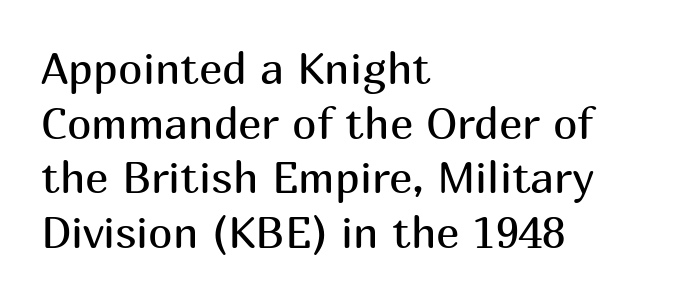
{"serif": "no", "italic": "no", "bold": "no", "weight": "regular", "width": "normal", "stroke_contrast": "medium", "x_height": "medium", "monospaced": "no", "underline": "no", "align": "left", "line_spacing_ratio": 1.24, "letter_spacing": "normal", "letter_spacing_em": 0.0, "glyph_px": 44}
